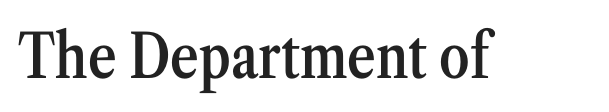
If you drew a line through each stem, it would be perfectly vertical. The space beneath each line is pristine and unruled. Emphasis by weight is partial: semibold. What kind of face is this? One with serifs. Each letter keeps its own natural width here, so spacing adapts to shape. Glyph-to-glyph distance matches everyday printed text.
